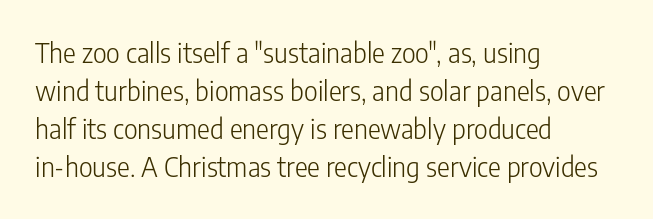
{"italic": "no", "bold": "no", "underline": "no", "align": "left", "line_spacing": "normal", "line_spacing_ratio": 1.41, "letter_spacing": "normal", "letter_spacing_em": 0.0, "glyph_px": 27}
